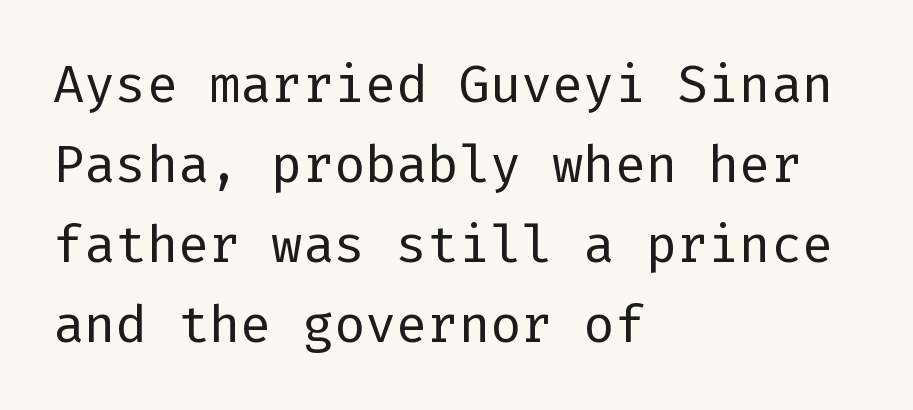
The image shows 52 px regular-weight sans-serif type, upright; set left-aligned, normal line spacing (1.54x), normal letter spacing, not underlined; low stroke contrast and a medium x-height.
